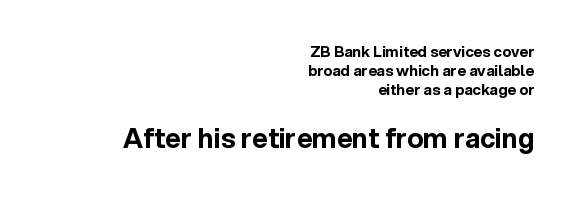
Is there much room between lines? A standard amount, neither cramped nor airy. The rendering anchors every line to the right-hand side. Scale increases going downward across the two blocks. A bare baseline throughout the passage. The type sits square on the baseline with zero lean.
